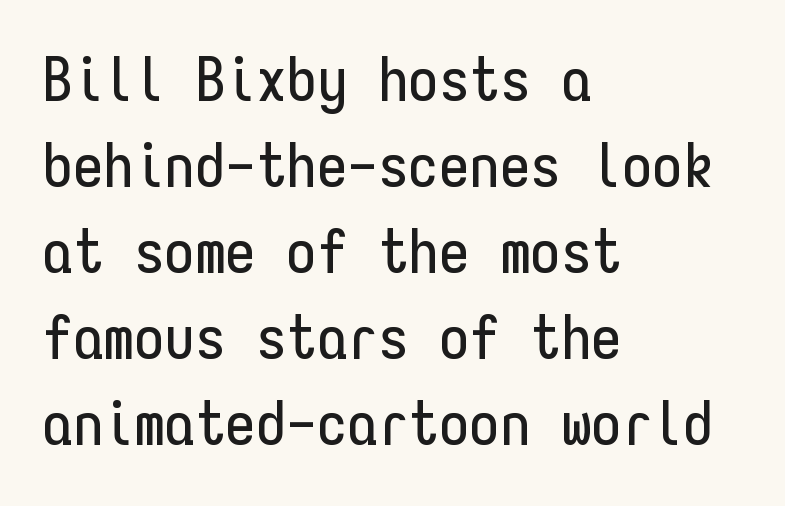
{"serif": "no", "italic": "no", "width": "condensed", "stroke_contrast": "low", "x_height": "medium", "monospaced": "yes", "underline": "no", "align": "left", "line_spacing": "normal", "line_spacing_ratio": 1.41, "letter_spacing": "normal", "letter_spacing_em": 0.0, "glyph_px": 61}
